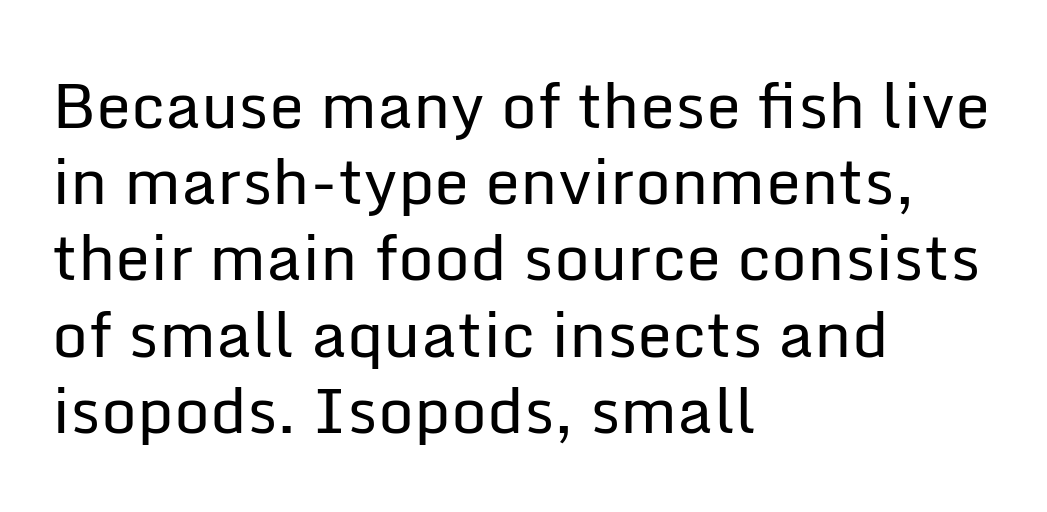
Q: Is the text bold? A: No.
Q: Is the text italic (slanted)? A: No, it is upright.
Q: Is the typeface a serif or a sans-serif typeface? A: Sans-serif.
Q: Is the text underlined? A: No.
Q: How is the paragraph aligned? A: Left-aligned.
Q: Is the spacing between letters normal or unusually wide? A: Normal.
Q: Width (condensed, normal, or wide)? A: Normal.
Q: Stroke contrast? A: Low.
Q: x-height? A: Medium.
Q: Monospaced? A: No.
